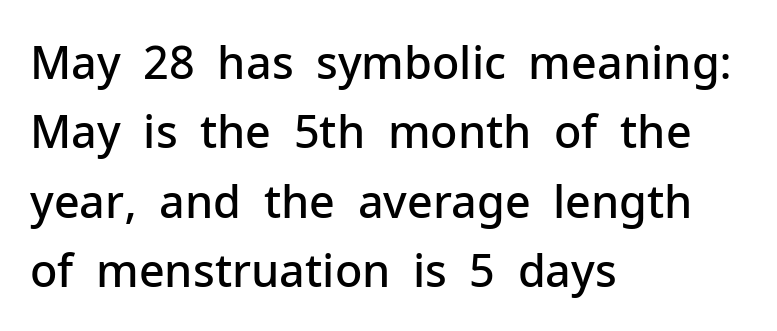
Q: Is the text bold? A: Semi-bold.
Q: Is the text italic (slanted)? A: No, it is upright.
Q: Is the typeface a serif or a sans-serif typeface? A: Sans-serif.
Q: Is the text underlined? A: No.
Q: How is the paragraph aligned? A: Left-aligned.
Q: Is the spacing between letters normal or unusually wide? A: Normal.
Q: Is the spacing between lines tight, normal or loose? A: Normal.
Q: Width (condensed, normal, or wide)? A: Normal.
Q: Stroke contrast? A: Low.
Q: x-height? A: Medium.
Q: Monospaced? A: No.
